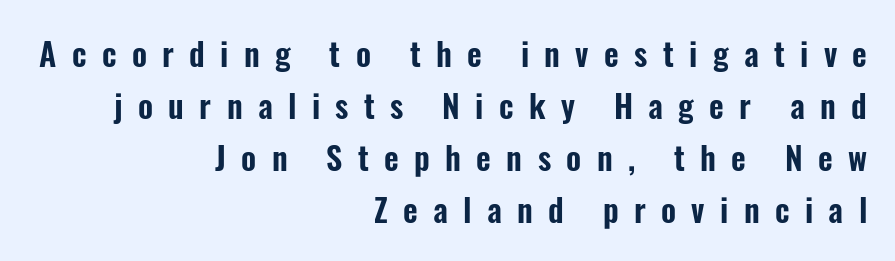
Q: Is the text italic (slanted)? A: No, it is upright.
Q: Is the typeface a serif or a sans-serif typeface? A: Sans-serif.
Q: Is the text underlined? A: No.
Q: How is the paragraph aligned? A: Right-aligned.
Q: Is the spacing between letters normal or unusually wide? A: Unusually wide.
Q: Is the spacing between lines tight, normal or loose? A: Normal.
Q: Width (condensed, normal, or wide)? A: Condensed.
Q: Stroke contrast? A: Low.
Q: x-height? A: Medium.
Q: Monospaced? A: No.
